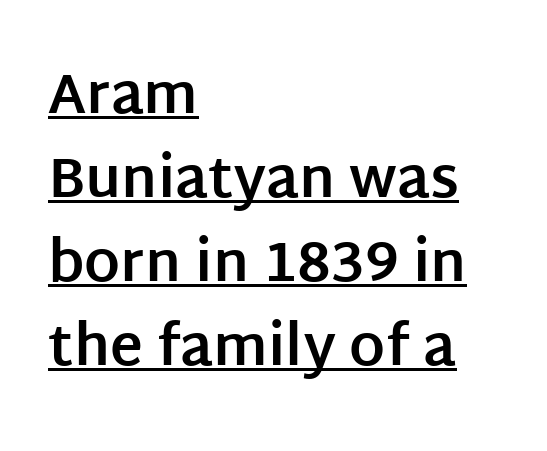
A typesetter would call this leading conventional body-copy spacing. Underline: present. These lines carry a lot of weight — the face is fully bold. The gaps between neighbouring characters are ordinary and unremarkable.
